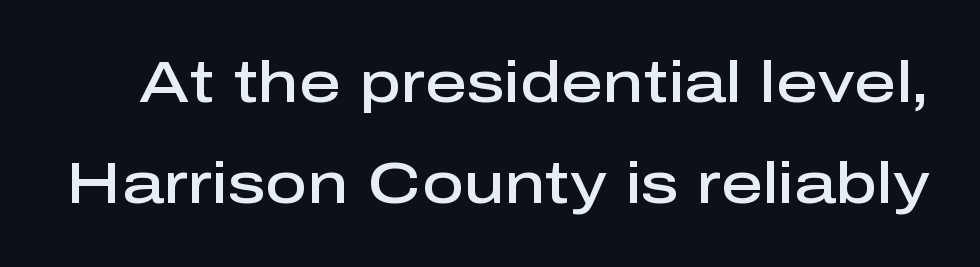
The image shows 58 px semibold sans-serif type, upright; set line spacing 1.74x, normal letter spacing, not underlined; low stroke contrast and a medium x-height.
